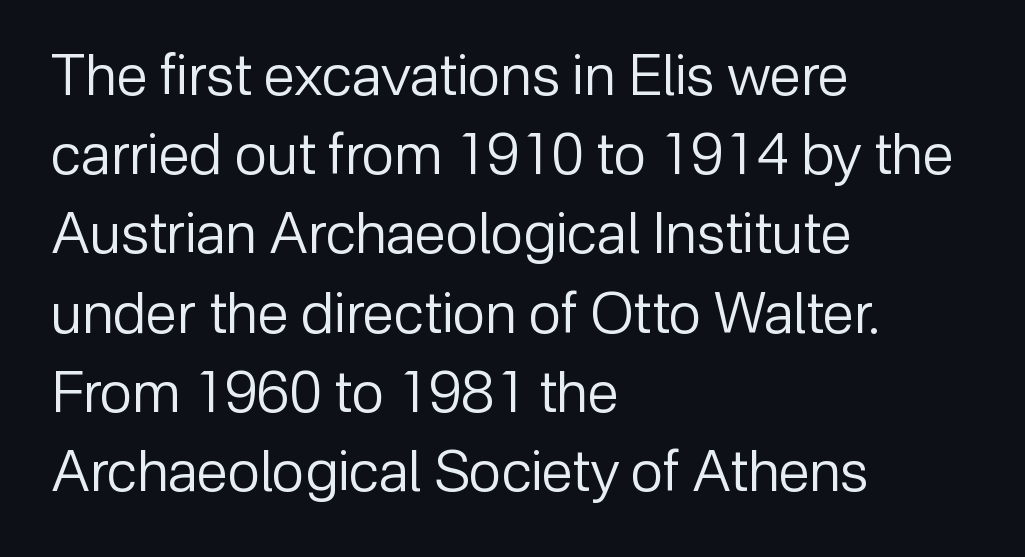
The image shows 57 px regular-weight sans-serif type, upright; set left-aligned, normal line spacing (1.39x), normal letter spacing, not underlined; low stroke contrast and a medium x-height.
